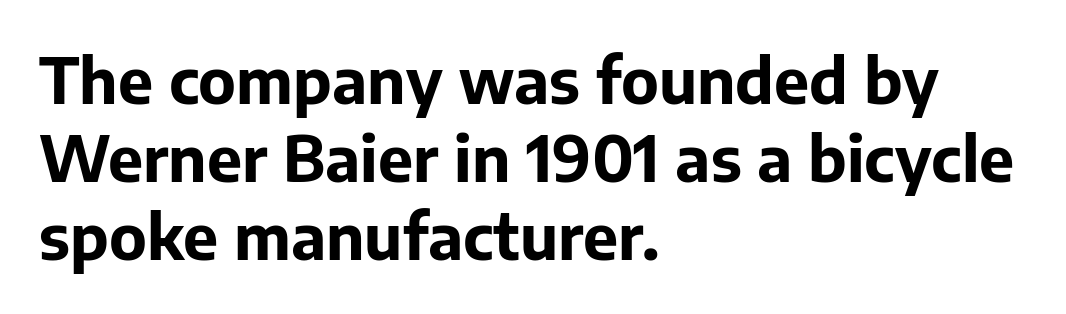
The paragraph shown leans on its left margin. The text was rendered using a sans face with plain stroke endings. The font is running at its bold setting. Vertical strokes here are truly vertical.
